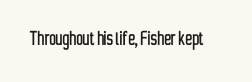
Each word holds together tightly as a unit, with standard inter-letter gaps. Posture: upright roman. The specimen omits any rule beneath the text block's lines.
